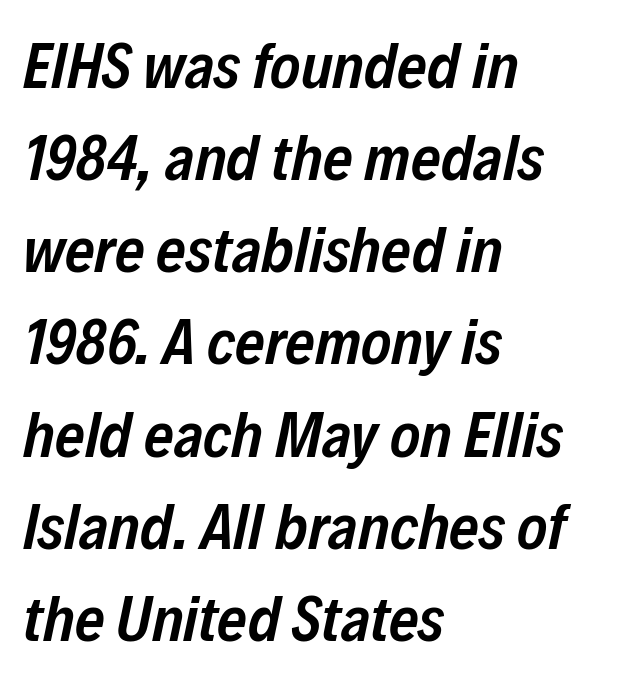
The image shows 64 px semibold, condensed type, italic (leaning right); set left-aligned, normal line spacing (1.44x), normal letter spacing, not underlined; low stroke contrast and a medium x-height.
